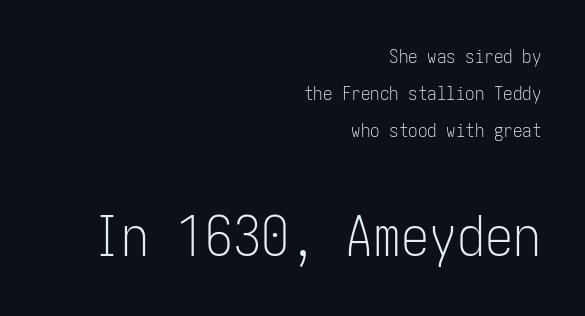
Q: Is the text bold? A: No.
Q: Is the text italic (slanted)? A: No, it is upright.
Q: Is the typeface a serif or a sans-serif typeface? A: Sans-serif.
Q: Is the text underlined? A: No.
Q: How is the paragraph aligned? A: Right-aligned.
Q: Is the spacing between letters normal or unusually wide? A: Normal.
Q: Is the spacing between lines tight, normal or loose? A: Loose.
Q: Which block of text is set in a larger size, the first (top) or the second (bottom)? A: The second (bottom) one.
Q: Width (condensed, normal, or wide)? A: Condensed.
Q: Stroke contrast? A: Low.
Q: x-height? A: Medium.
